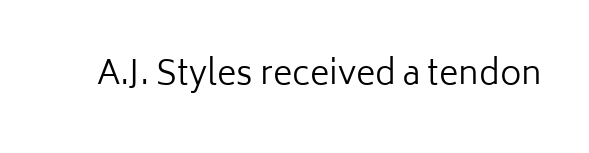
Q: Is the text bold? A: No.
Q: Is the text italic (slanted)? A: No, it is upright.
Q: Is the typeface a serif or a sans-serif typeface? A: Sans-serif.
Q: Is the text underlined? A: No.
Q: Is the spacing between letters normal or unusually wide? A: Normal.
Q: Width (condensed, normal, or wide)? A: Normal.
Q: Stroke contrast? A: Low.
Q: x-height? A: Medium.
Q: Monospaced? A: No.
